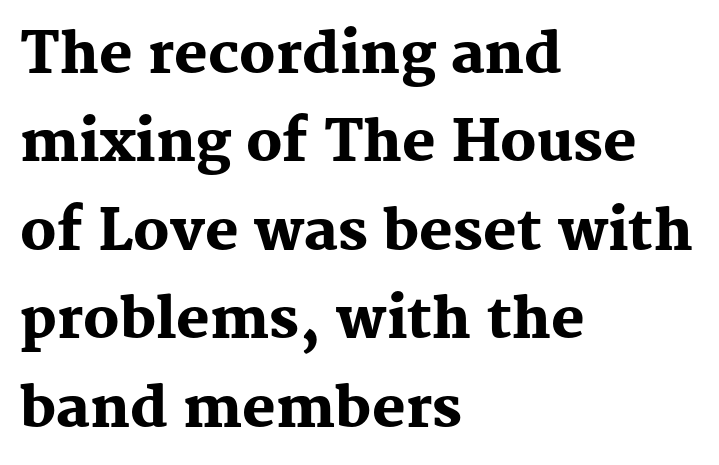
{"serif": "yes", "italic": "no", "bold": "yes", "weight": "heavy", "width": "normal", "stroke_contrast": "medium", "x_height": "medium", "monospaced": "no", "underline": "no", "align": "left", "line_spacing": "normal", "line_spacing_ratio": 1.58, "letter_spacing": "normal", "letter_spacing_em": 0.0, "glyph_px": 56}
